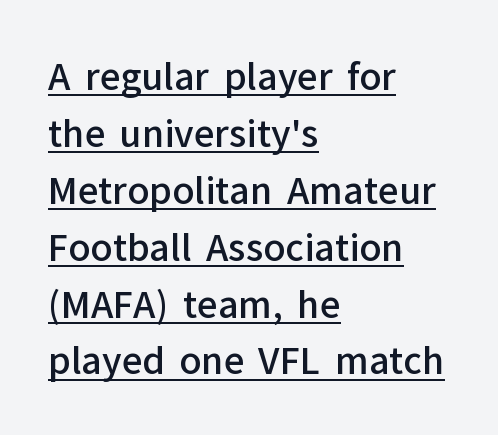
Q: Is the text bold? A: Semi-bold.
Q: Is the text italic (slanted)? A: No, it is upright.
Q: Is the typeface a serif or a sans-serif typeface? A: Sans-serif.
Q: Is the text underlined? A: Yes.
Q: How is the paragraph aligned? A: Left-aligned.
Q: Is the spacing between letters normal or unusually wide? A: Normal.
Q: Is the spacing between lines tight, normal or loose? A: Normal.
Q: Width (condensed, normal, or wide)? A: Normal.
Q: Stroke contrast? A: Low.
Q: x-height? A: Medium.
Q: Monospaced? A: No.
